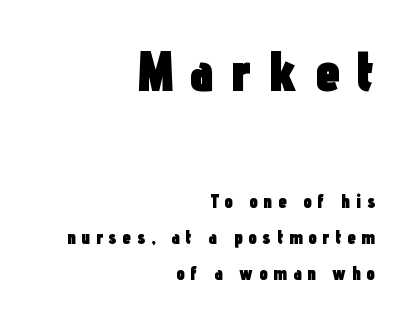
On the weight axis this lands at bold, roughly 700. To sum up the face: it is a sans, with no serifs. This layout puts the oversized block above and the modest block below. Here the designer chose a conventional face with non-uniform glyph widths. A typesetter would call this heavily tracked-out type. The area under the type is left untouched.
